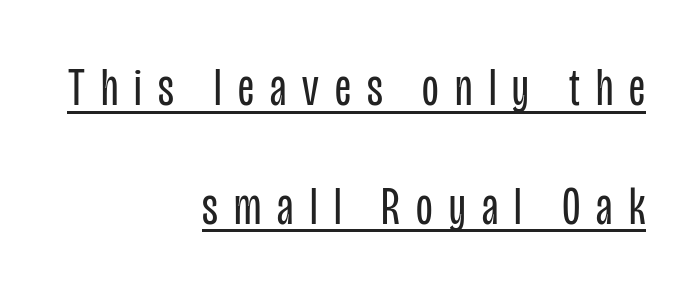
Q: Is the text bold? A: No.
Q: Is the text italic (slanted)? A: No, it is upright.
Q: Is the typeface a serif or a sans-serif typeface? A: Sans-serif.
Q: Is the text underlined? A: Yes.
Q: How is the paragraph aligned? A: Right-aligned.
Q: Is the spacing between letters normal or unusually wide? A: Unusually wide.
Q: Is the spacing between lines tight, normal or loose? A: Loose.
Q: Width (condensed, normal, or wide)? A: Condensed.
Q: Stroke contrast? A: Low.
Q: x-height? A: Large.
Q: Monospaced? A: No.
